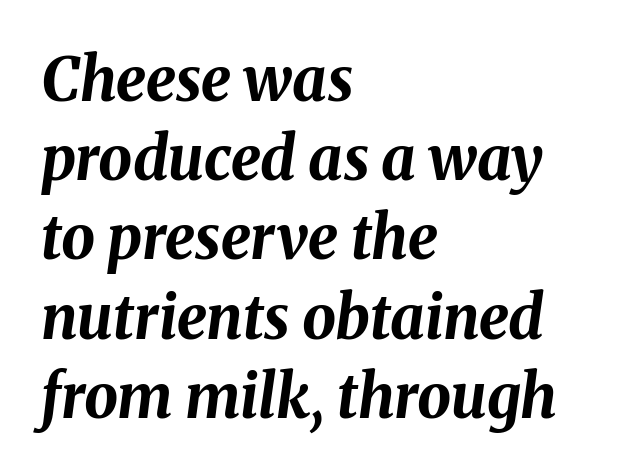
Each row of text sits above clean, open space. Tracking value appears to be zero — textbook default spacing. These words are printed bold, with thick strokes throughout. The letters advance in unequal steps, a hallmark of proportional type. The letters are slanted; this is an italic face. The rendering uses a moderate line-height, typical for paragraphs.
